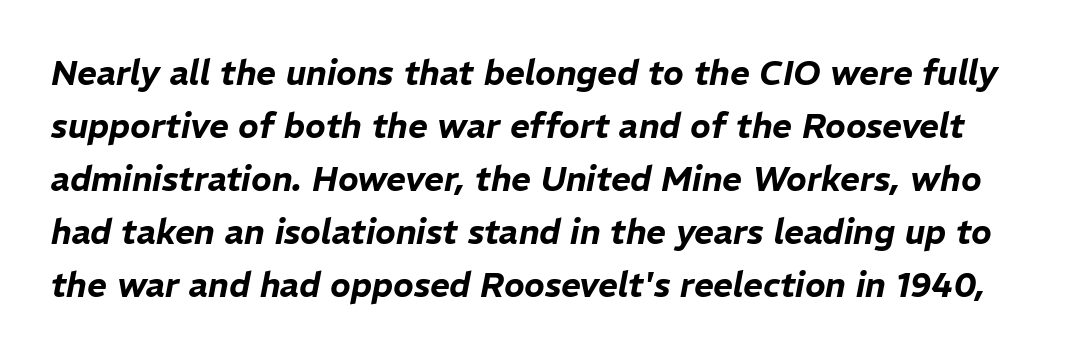
{"italic": "yes", "lean": "right", "slant_degrees": 11, "width": "normal", "stroke_contrast": "low", "x_height": "medium", "monospaced": "no", "underline": "no", "line_spacing": "normal", "line_spacing_ratio": 1.56, "letter_spacing": "normal", "letter_spacing_em": 0.0, "glyph_px": 34}
